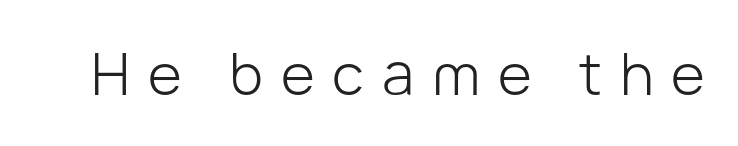
The image shows 58 px light sans-serif type, upright; set unusually wide letter spacing (+0.31 em), not underlined; low stroke contrast and a medium x-height.
